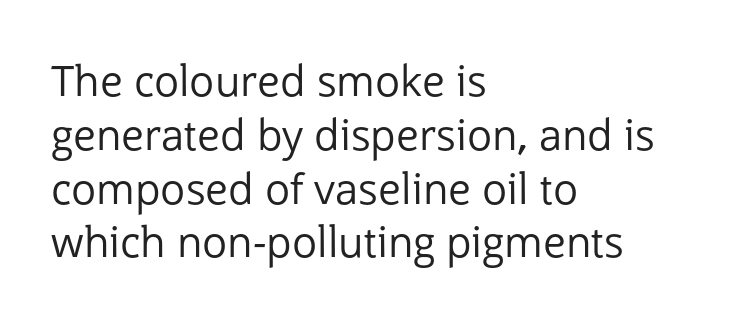
Q: Is the text bold? A: No.
Q: Is the text italic (slanted)? A: No, it is upright.
Q: Is the typeface a serif or a sans-serif typeface? A: Sans-serif.
Q: Is the text underlined? A: No.
Q: How is the paragraph aligned? A: Left-aligned.
Q: Is the spacing between letters normal or unusually wide? A: Normal.
Q: Is the spacing between lines tight, normal or loose? A: Normal.
Q: Width (condensed, normal, or wide)? A: Normal.
Q: Stroke contrast? A: Low.
Q: x-height? A: Medium.
Q: Monospaced? A: No.
